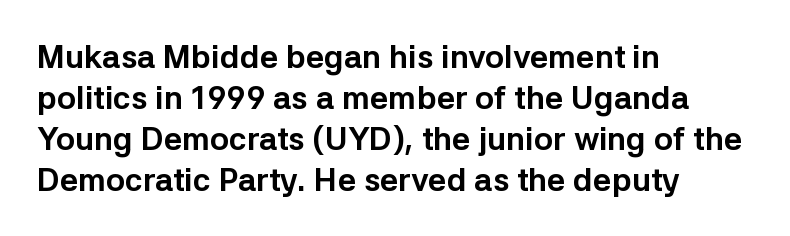
Baseline-to-baseline distance is the conventional proportion of letter height. Looks like regular typesetting: each glyph gets only the width it needs. Horizontal alignment here is leftward, the default for most running prose. Caption: bold face, heavy strokes. Short note: letters normally spaced.
